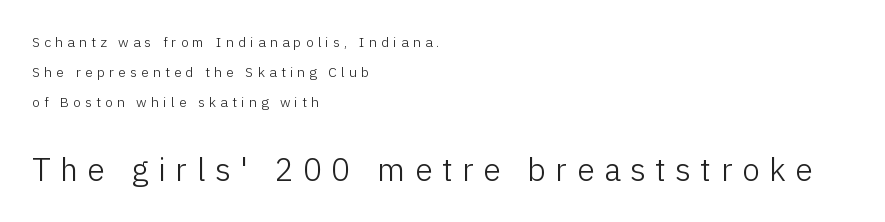
The passage shown is typed in a proportional face where columns would drift. The string is rendered with underlining switched off. Teacher's note: observe the even left margin — that is flush-left alignment. You can tell it's not italic because the verticals are truly vertical. You could only call the tracking loose — the letters float apart. If you squint, the bottom block still reads clearly — it's the larger of the two.
